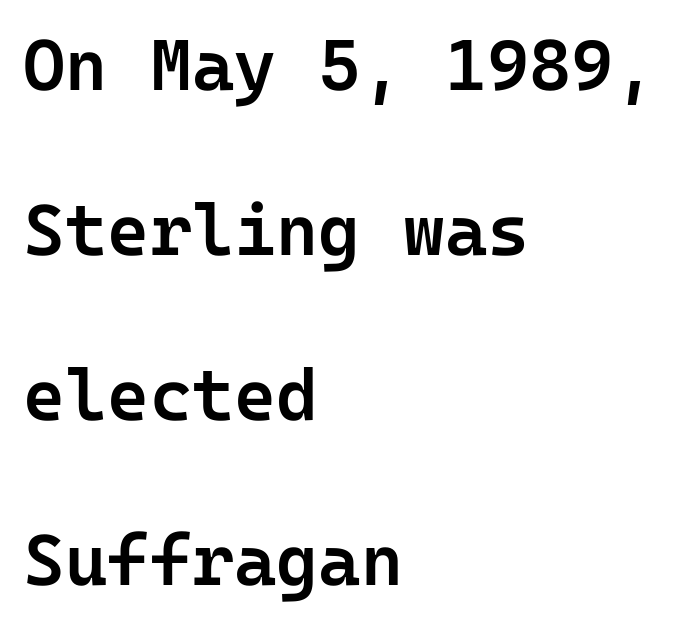
Q: Is the text bold? A: Semi-bold.
Q: Is the text italic (slanted)? A: No, it is upright.
Q: Is the typeface a serif or a sans-serif typeface? A: Sans-serif.
Q: Is the text underlined? A: No.
Q: How is the paragraph aligned? A: Left-aligned.
Q: Is the spacing between letters normal or unusually wide? A: Normal.
Q: Is the spacing between lines tight, normal or loose? A: Loose.
Q: Width (condensed, normal, or wide)? A: Normal.
Q: Stroke contrast? A: Low.
Q: x-height? A: Medium.
